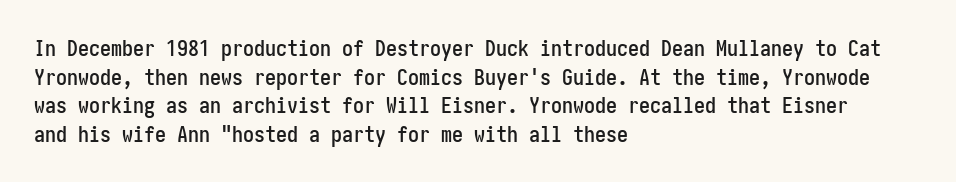
The image shows 22 px text type, upright; set left-aligned, normal line spacing (1.3x), normal letter spacing, not underlined.
